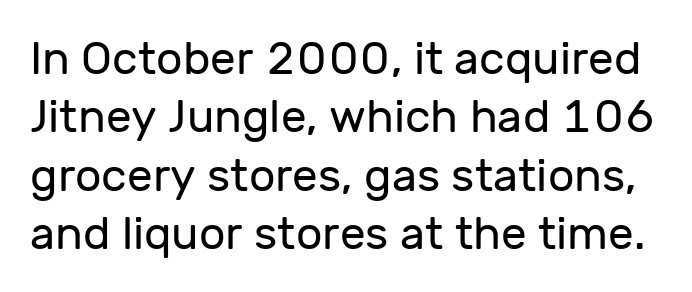
The lines sit at an ordinary, default distance from one another. I'd call this a sans setting — the letters go barefoot. Characters follow at the spacing the type designer built in. Think standard paragraph weight, or any step lighter than that.
